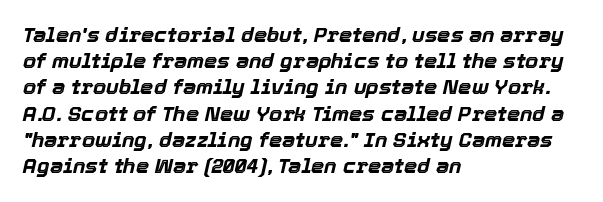
The image shows 21 px bold type, italic (leaning right); set left-aligned, normal line spacing (1.25x), normal letter spacing, not underlined.
